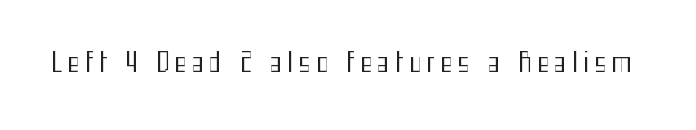
Q: Is the text bold? A: No.
Q: Is the text italic (slanted)? A: No, it is upright.
Q: Is the text underlined? A: No.
Q: Is the spacing between letters normal or unusually wide? A: Unusually wide.
